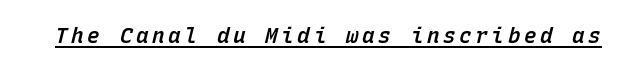
{"italic": "yes", "lean": "right", "slant_degrees": 15, "bold": "semi", "underline": "yes", "glyph_px": 21}
